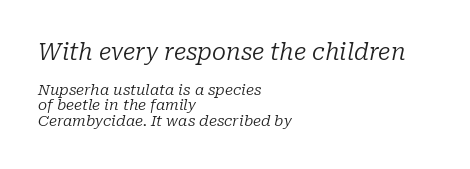
The image shows 23 px text type, italic (leaning right); set left-aligned, tight line spacing (1.05x), normal letter spacing, not underlined; the first (top) block is 1.53x larger.
